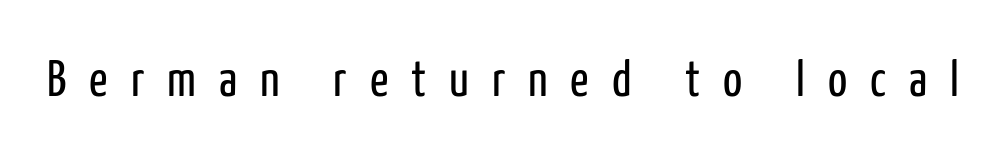
{"serif": "no", "italic": "no", "bold": "no", "weight": "regular", "width": "condensed", "stroke_contrast": "low", "x_height": "medium", "monospaced": "no", "underline": "no", "letter_spacing": "wide", "letter_spacing_em": 0.45, "glyph_px": 51}
